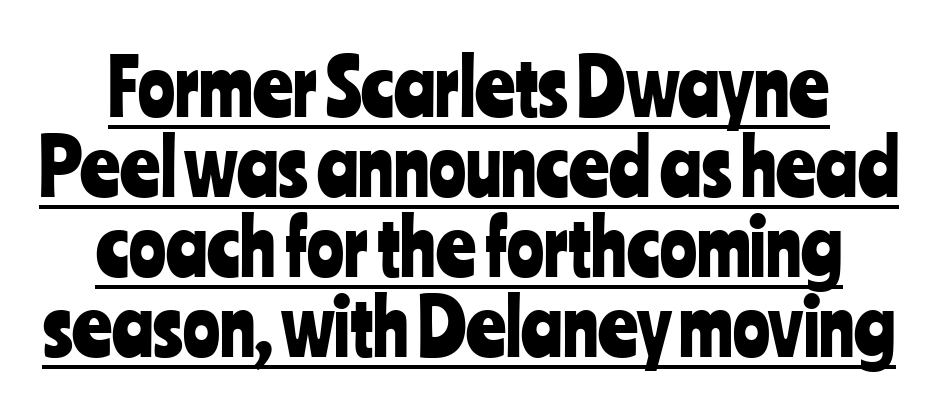
The image shows 77 px condensed sans-serif type, upright; set tight line spacing (1.04x), normal letter spacing, underlined; low stroke contrast and a medium x-height.
